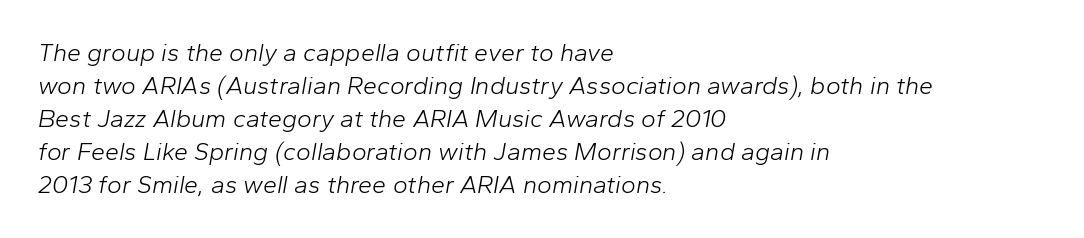
The letterforms sit shoulder to shoulder at normal distance. The specimen reads as italic at a glance. Is this a heavy cut? Hardly; it is regular or lighter. No word sits above an underline. Whoever set this chose a conventional vertical rhythm.
